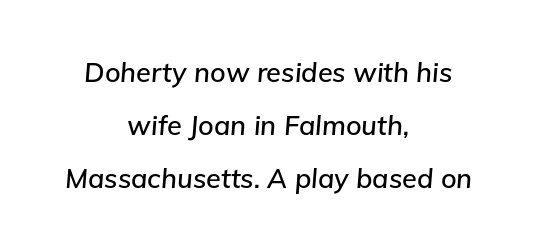
{"italic": "yes", "lean": "right", "slant_degrees": 5, "underline": "no", "align": "center", "line_spacing": "loose", "line_spacing_ratio": 1.96, "letter_spacing": "normal", "letter_spacing_em": 0.0, "glyph_px": 27}
